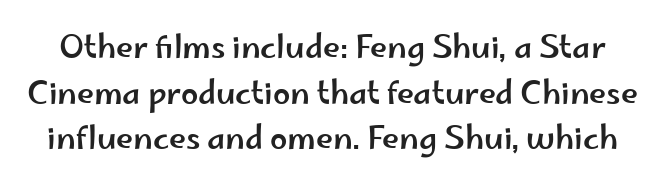
{"serif": "no", "italic": "no", "width": "wide", "stroke_contrast": "low", "x_height": "small", "monospaced": "no", "underline": "no", "line_spacing": "normal", "line_spacing_ratio": 1.47, "letter_spacing": "normal", "letter_spacing_em": 0.0, "glyph_px": 31}
